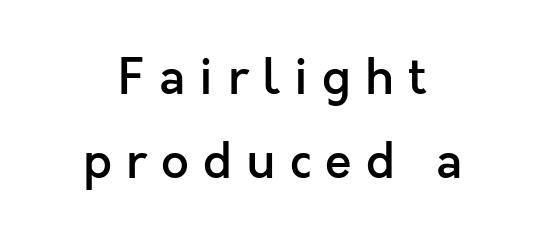
Think of a printed novel: that variable character pitch is what you see here. Quick note: not italic, upright. Its strokes are somewhat broadened, the hallmark of semibold type. Each letter's strokes conclude bluntly, with no projecting serifs.
